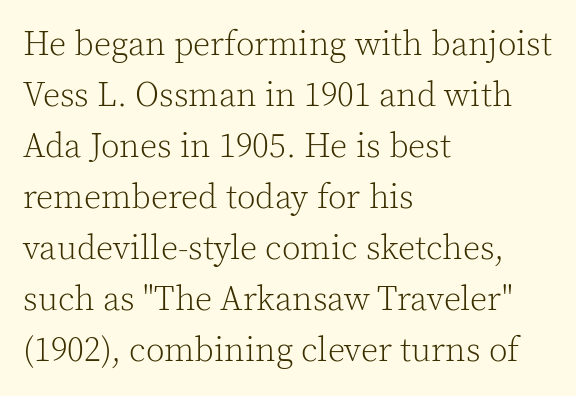
The image shows 34 px light serif type, upright; set left-aligned, normal line spacing (1.5x), normal letter spacing, not underlined; a medium x-height.
